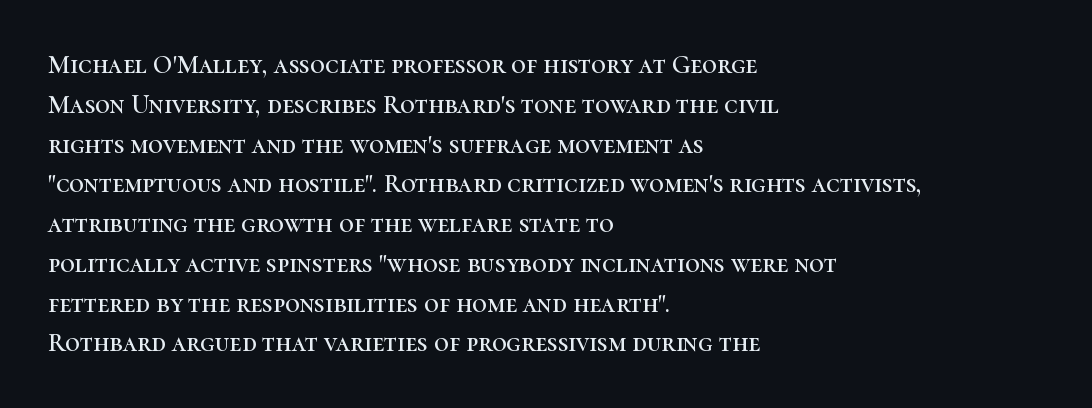
Q: Is the text italic (slanted)? A: No, it is upright.
Q: Is the text underlined? A: No.
Q: How is the paragraph aligned? A: Left-aligned.
Q: Is the spacing between letters normal or unusually wide? A: Normal.
Q: Is the spacing between lines tight, normal or loose? A: Normal.
